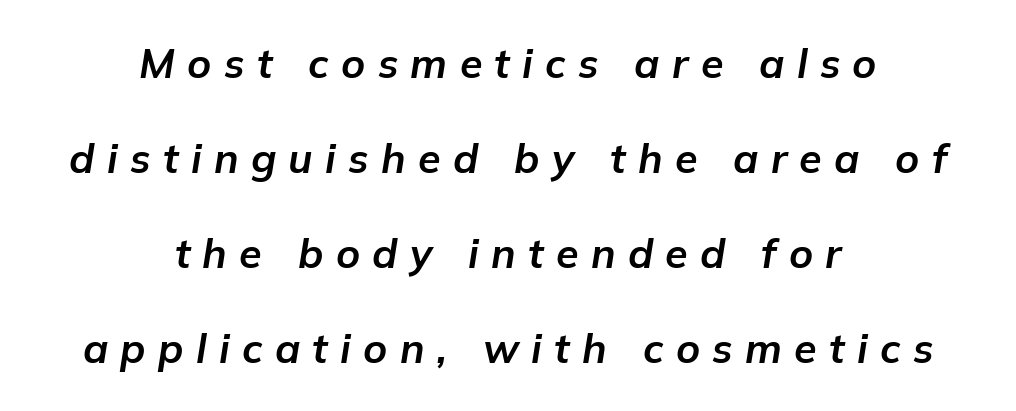
The image shows 41 px bold type, italic (leaning right); set centered, loose line spacing (2.32x), unusually wide letter spacing (+0.3 em), not underlined; low stroke contrast and a medium x-height.
